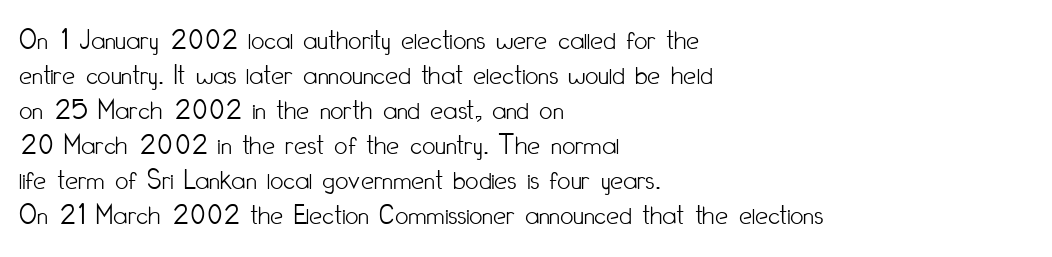
The image shows 29 px light, condensed sans-serif type, upright; set left-aligned, line spacing 1.21x, normal letter spacing, not underlined; low stroke contrast and a small x-height.
